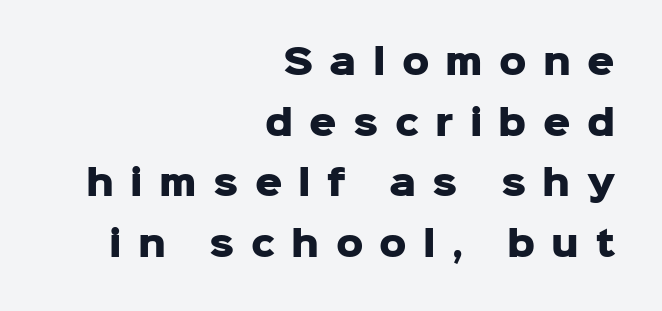
The image shows 34 px heavy sans-serif type, upright; set right-aligned, line spacing 1.78x, unusually wide letter spacing (+0.48 em), not underlined; low stroke contrast and a medium x-height.
